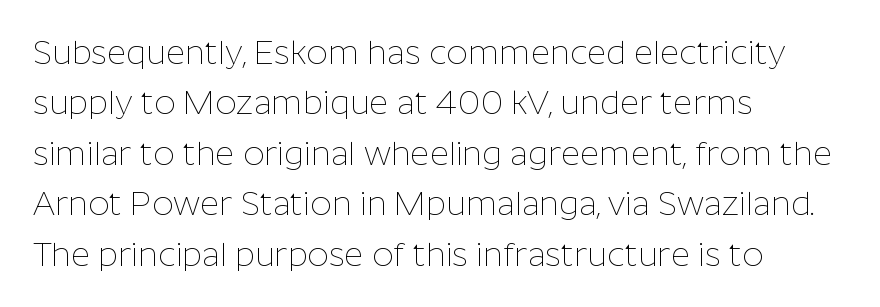
Q: Is the text bold? A: No.
Q: Is the text italic (slanted)? A: No, it is upright.
Q: Is the typeface a serif or a sans-serif typeface? A: Sans-serif.
Q: Is the text underlined? A: No.
Q: How is the paragraph aligned? A: Left-aligned.
Q: Is the spacing between letters normal or unusually wide? A: Normal.
Q: Is the spacing between lines tight, normal or loose? A: Normal.
Q: Width (condensed, normal, or wide)? A: Normal.
Q: Stroke contrast? A: Low.
Q: x-height? A: Medium.
Q: Monospaced? A: No.
